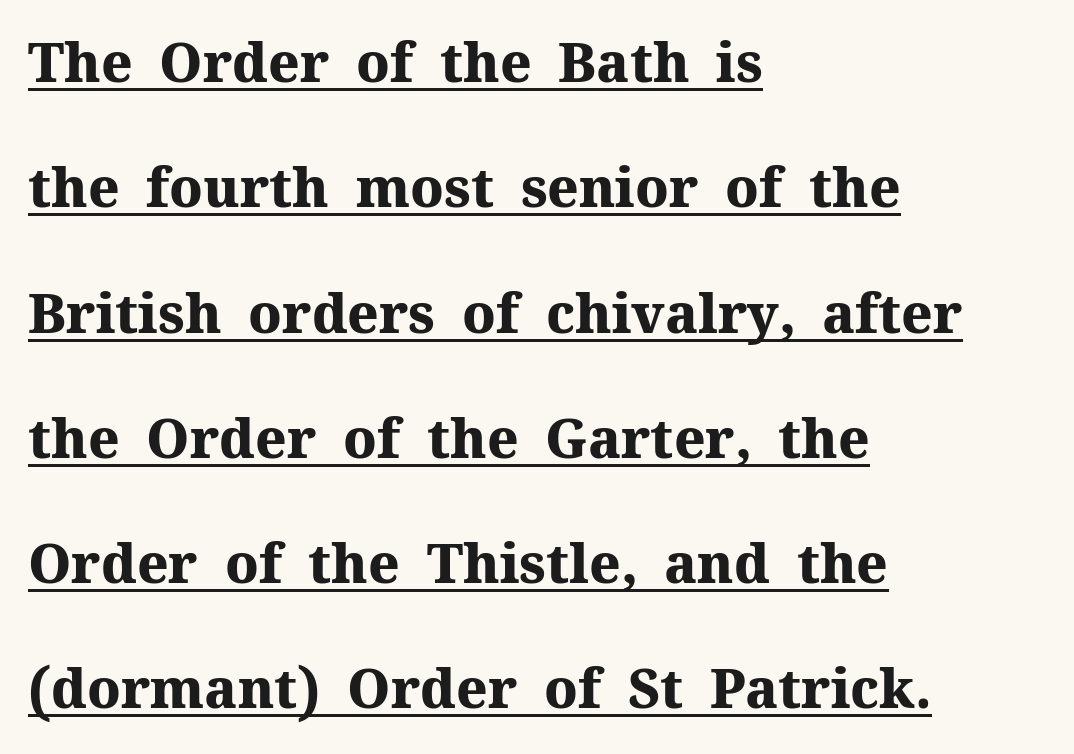
Q: Is the text bold? A: Yes.
Q: Is the text italic (slanted)? A: No, it is upright.
Q: Is the typeface a serif or a sans-serif typeface? A: Serif.
Q: Is the text underlined? A: Yes.
Q: How is the paragraph aligned? A: Left-aligned.
Q: Is the spacing between letters normal or unusually wide? A: Normal.
Q: Is the spacing between lines tight, normal or loose? A: Loose.
Q: Width (condensed, normal, or wide)? A: Normal.
Q: Stroke contrast? A: Medium.
Q: x-height? A: Medium.
Q: Monospaced? A: No.
